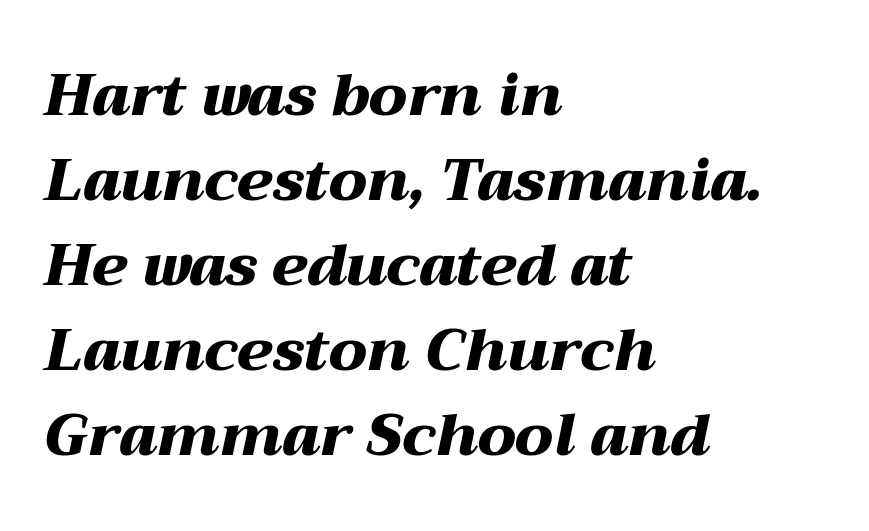
Q: Is the text bold? A: Yes.
Q: Is the text italic (slanted)? A: Yes, it leans right by about 12 degrees.
Q: Is the text underlined? A: No.
Q: How is the paragraph aligned? A: Left-aligned.
Q: Is the spacing between letters normal or unusually wide? A: Normal.
Q: Is the spacing between lines tight, normal or loose? A: Normal.
Q: Width (condensed, normal, or wide)? A: Wide.
Q: Stroke contrast? A: Medium.
Q: x-height? A: Medium.
Q: Monospaced? A: No.
